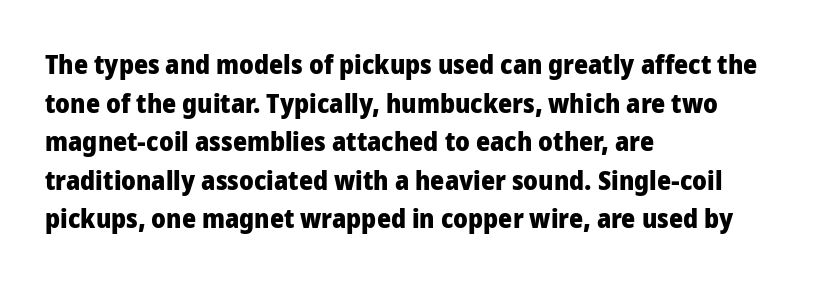
Q: Is the text bold? A: Yes.
Q: Is the text italic (slanted)? A: No, it is upright.
Q: Is the text underlined? A: No.
Q: How is the paragraph aligned? A: Left-aligned.
Q: Is the spacing between letters normal or unusually wide? A: Normal.
Q: Is the spacing between lines tight, normal or loose? A: Normal.
